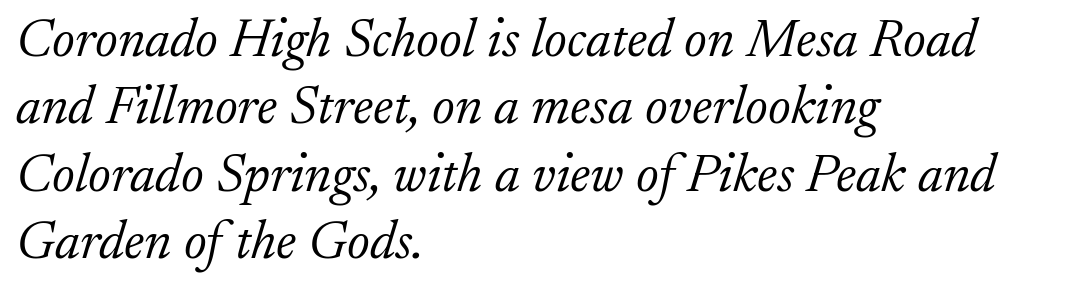
{"serif": "yes", "italic": "yes", "lean": "right", "slant_degrees": 17, "bold": "no", "weight": "light", "width": "normal", "stroke_contrast": "low", "x_height": "small", "monospaced": "no", "underline": "no", "align": "left", "line_spacing": "normal", "line_spacing_ratio": 1.25, "letter_spacing": "normal", "letter_spacing_em": 0.0, "glyph_px": 54}
